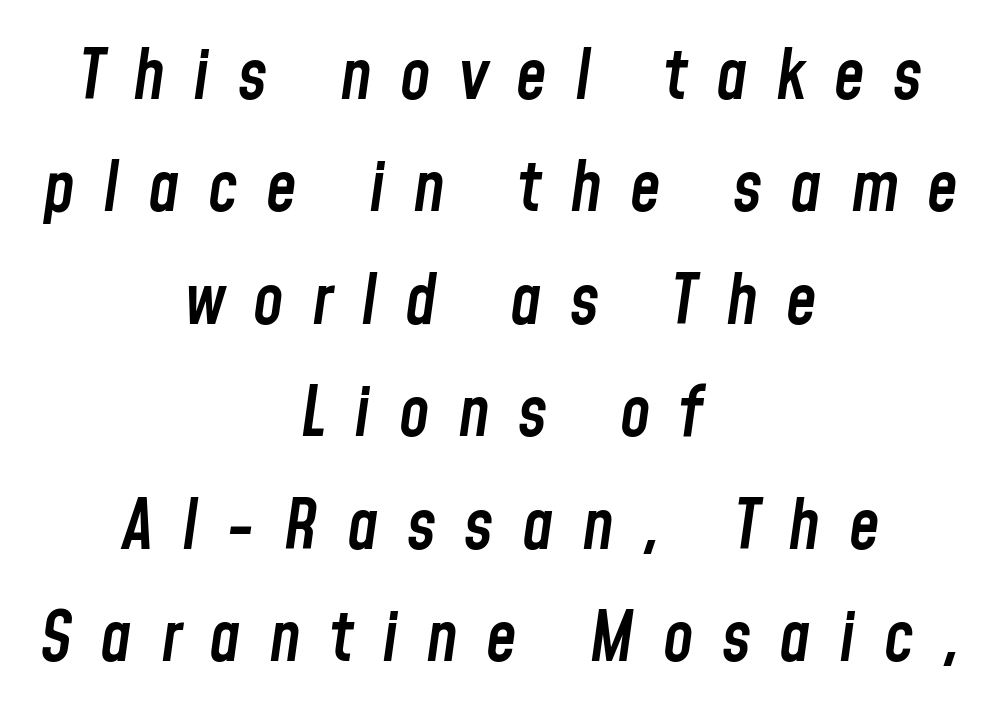
Q: Is the text bold? A: Semi-bold.
Q: Is the text italic (slanted)? A: Yes, it leans right by about 8 degrees.
Q: Is the text underlined? A: No.
Q: How is the paragraph aligned? A: Centered.
Q: Is the spacing between letters normal or unusually wide? A: Unusually wide.
Q: Is the spacing between lines tight, normal or loose? A: Normal.
Q: Width (condensed, normal, or wide)? A: Condensed.
Q: Stroke contrast? A: Low.
Q: x-height? A: Medium.
Q: Monospaced? A: No.
